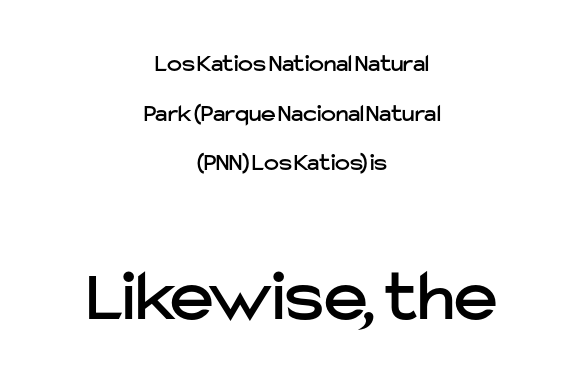
The font's upright variant was chosen for this text. No extra tracking has been applied to these lines. Character widths vary here, with narrow letters taking less room than wide ones. A student would call this center alignment; a typographer would say set centered. I'd call this a sans setting — the letters go barefoot. The area under the type is left untouched.
